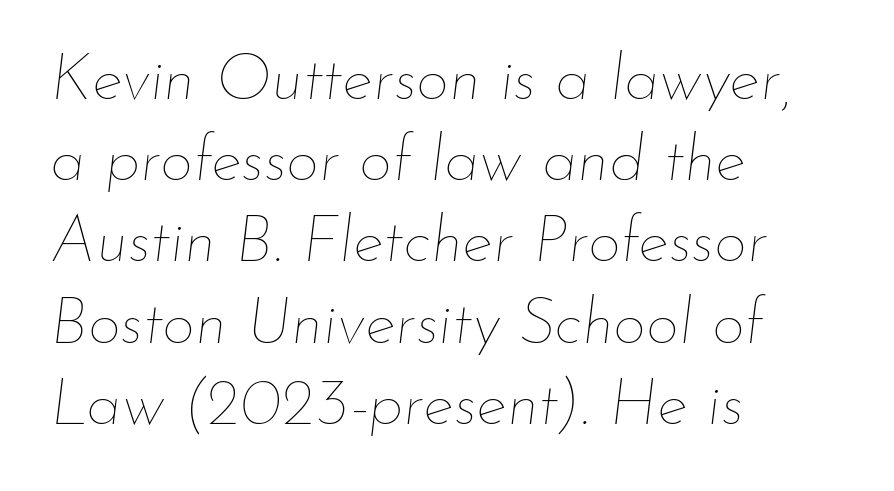
Q: Is the text bold? A: No.
Q: Is the text italic (slanted)? A: Yes, it leans right by about 7 degrees.
Q: Is the text underlined? A: No.
Q: How is the paragraph aligned? A: Left-aligned.
Q: Is the spacing between letters normal or unusually wide? A: Normal.
Q: Is the spacing between lines tight, normal or loose? A: Normal.
Q: Width (condensed, normal, or wide)? A: Normal.
Q: Stroke contrast? A: Low.
Q: x-height? A: Small.
Q: Monospaced? A: No.
